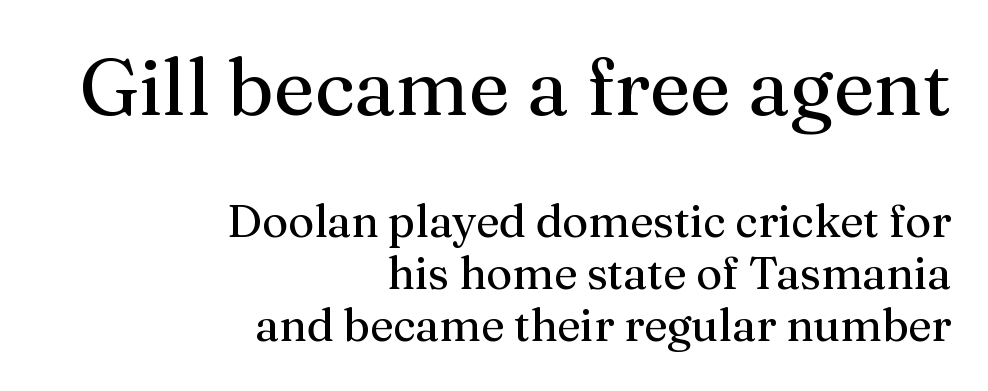
The image shows 79 px regular-weight serif type, upright; set right-aligned, line spacing 1.16x, normal letter spacing, not underlined; the first (top) block is 1.76x larger; medium stroke contrast and a medium x-height.
